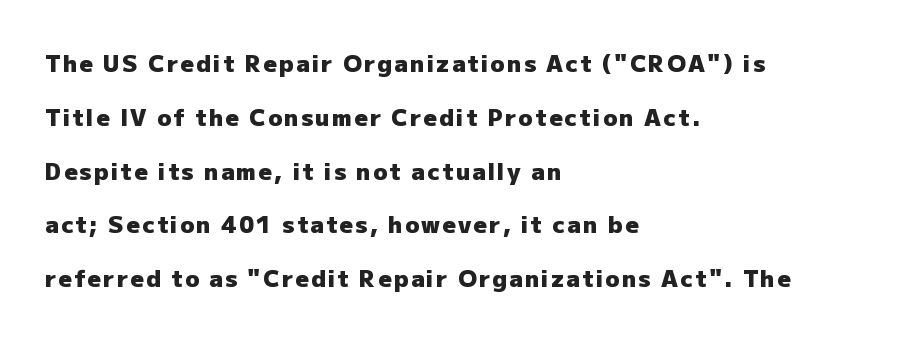
Quick note: not italic, upright. How would I describe the line gaps? Wide and relaxed. The string is rendered with underlining switched off. The lines in this sample share a left origin and differ only in where they stop. The face used here has the dense, thick strokes of a bold.
